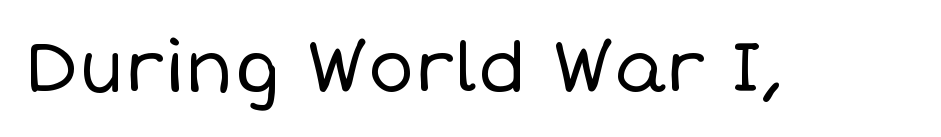
Q: Is the text bold? A: No.
Q: Is the text italic (slanted)? A: No, it is upright.
Q: Is the text underlined? A: No.
Q: Is the spacing between letters normal or unusually wide? A: Normal.
Q: Width (condensed, normal, or wide)? A: Normal.
Q: Stroke contrast? A: Low.
Q: x-height? A: Large.
Q: Monospaced? A: No.
